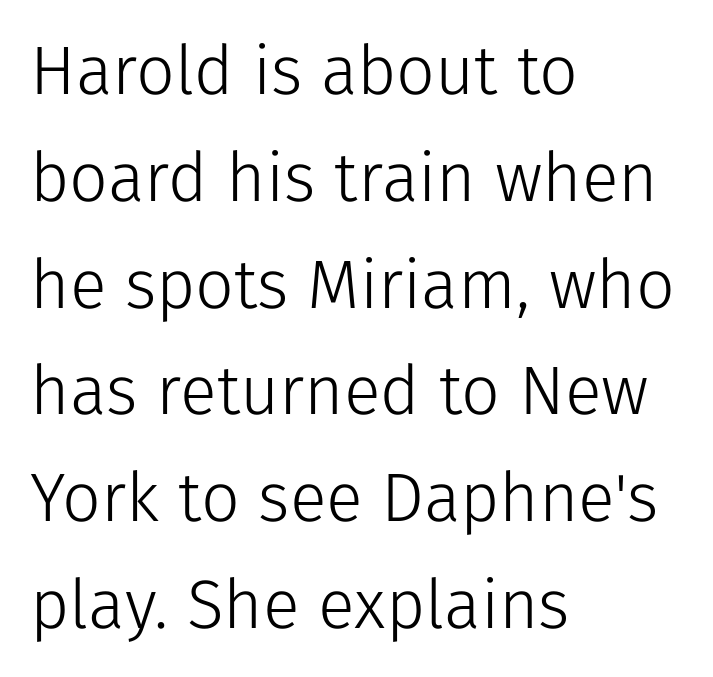
Q: Is the text bold? A: No.
Q: Is the text italic (slanted)? A: No, it is upright.
Q: Is the typeface a serif or a sans-serif typeface? A: Sans-serif.
Q: Is the text underlined? A: No.
Q: How is the paragraph aligned? A: Left-aligned.
Q: Is the spacing between letters normal or unusually wide? A: Normal.
Q: Is the spacing between lines tight, normal or loose? A: Normal.
Q: Width (condensed, normal, or wide)? A: Normal.
Q: Stroke contrast? A: Low.
Q: x-height? A: Medium.
Q: Monospaced? A: No.
